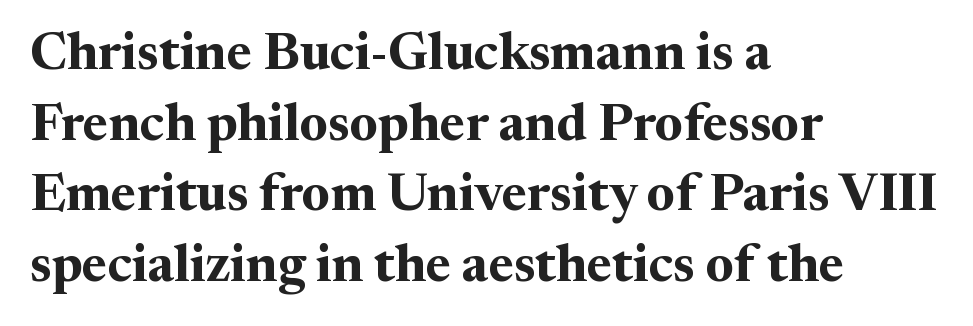
{"serif": "yes", "italic": "no", "bold": "yes", "weight": "bold", "width": "normal", "stroke_contrast": "medium", "x_height": "medium", "monospaced": "no", "underline": "no", "align": "left", "line_spacing": "normal", "line_spacing_ratio": 1.36, "letter_spacing": "normal", "letter_spacing_em": 0.0, "glyph_px": 52}
